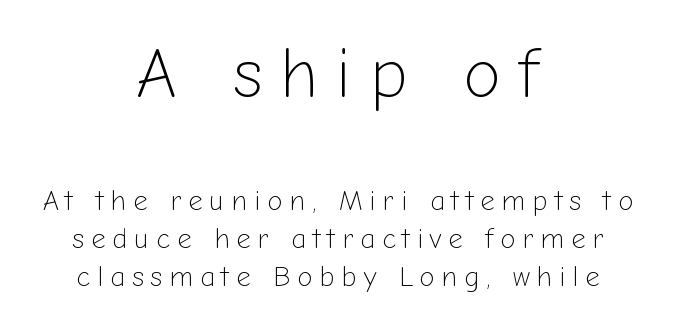
The text was rendered using a sans face with plain stroke endings. The words here are not underlined. This is roman type, the default non-slanted kind. No letter is thick-stroked: the sample isn't bold. The emphasis by scale lands on block number one, above.
